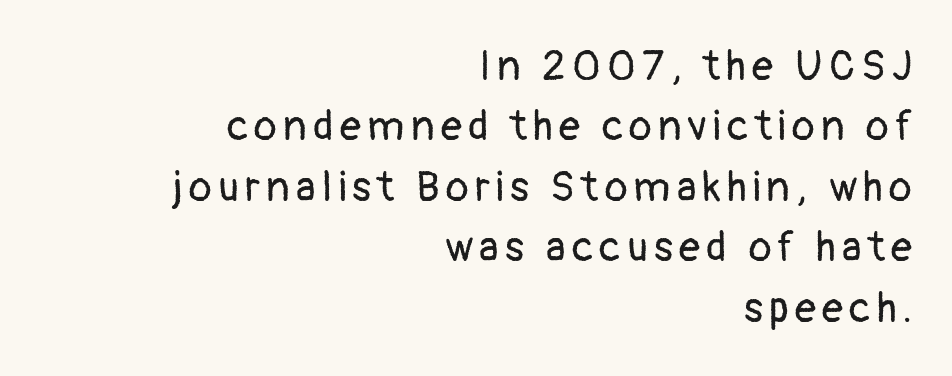
Q: Is the text bold? A: No.
Q: Is the text italic (slanted)? A: No, it is upright.
Q: Is the typeface a serif or a sans-serif typeface? A: Sans-serif.
Q: Is the text underlined? A: No.
Q: How is the paragraph aligned? A: Right-aligned.
Q: Is the spacing between lines tight, normal or loose? A: Normal.
Q: Width (condensed, normal, or wide)? A: Normal.
Q: Stroke contrast? A: Low.
Q: x-height? A: Medium.
Q: Monospaced? A: No.
